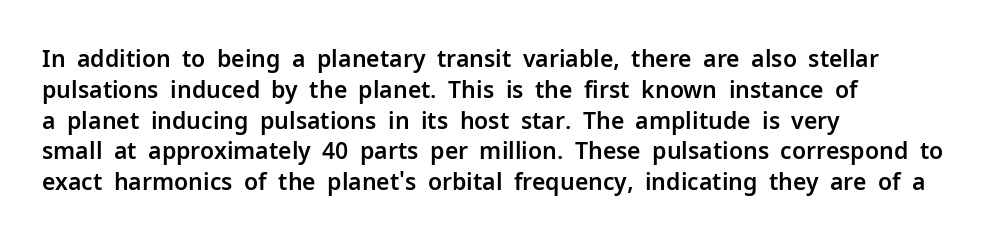
The image shows 23 px text type, upright; set left-aligned, normal line spacing (1.34x), normal letter spacing, not underlined.
